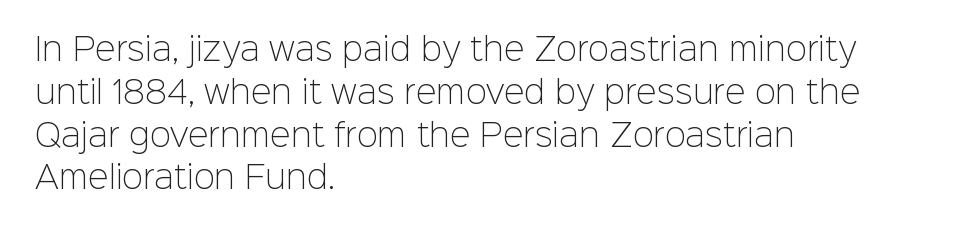
The image shows 31 px light sans-serif type, upright; set left-aligned, normal line spacing (1.38x), normal letter spacing, not underlined; low stroke contrast and a medium x-height.
